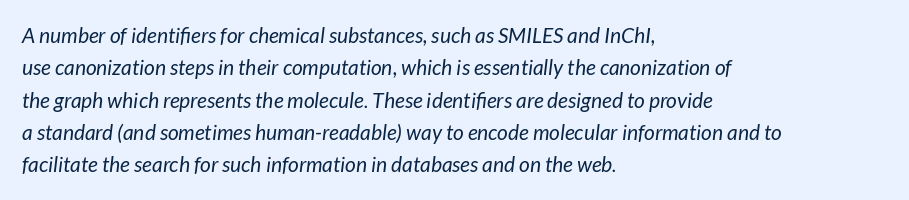
The image shows 21 px text type, italic (leaning right); set left-aligned, normal line spacing (1.54x), normal letter spacing, not underlined.
